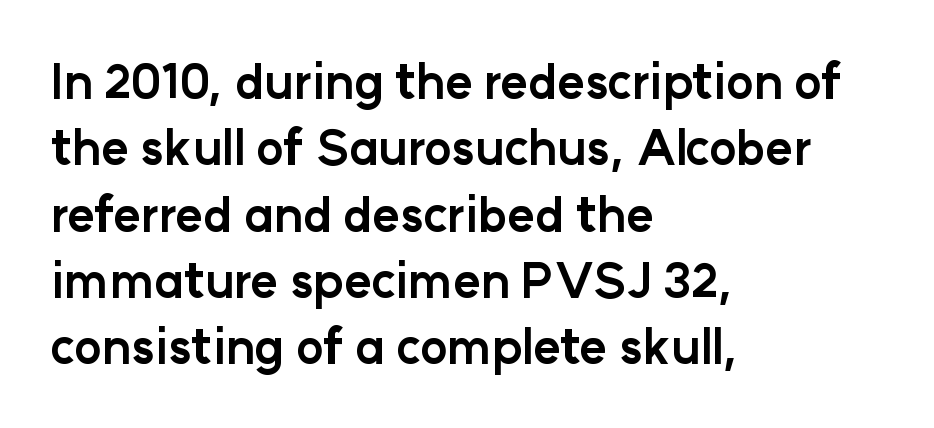
{"serif": "no", "italic": "no", "bold": "yes", "weight": "bold", "width": "normal", "stroke_contrast": "low", "x_height": "medium", "monospaced": "no", "underline": "no", "align": "left", "line_spacing": "normal", "line_spacing_ratio": 1.41, "letter_spacing": "normal", "letter_spacing_em": 0.0, "glyph_px": 47}
